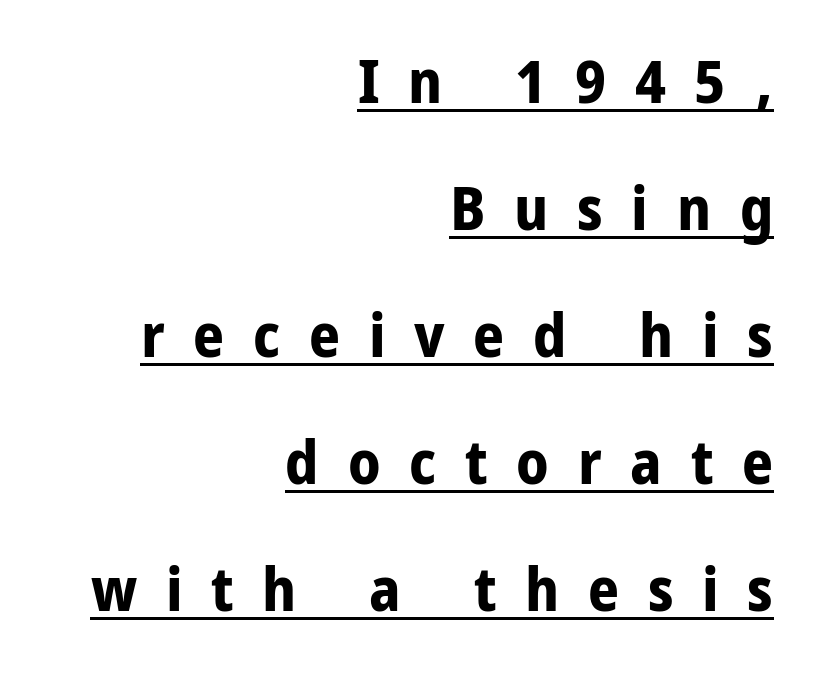
{"serif": "no", "italic": "no", "bold": "yes", "weight": "bold", "width": "normal", "stroke_contrast": "low", "x_height": "medium", "monospaced": "no", "underline": "yes", "align": "right", "line_spacing": "loose", "line_spacing_ratio": 2.08, "letter_spacing": "wide", "letter_spacing_em": 0.47, "glyph_px": 61}
